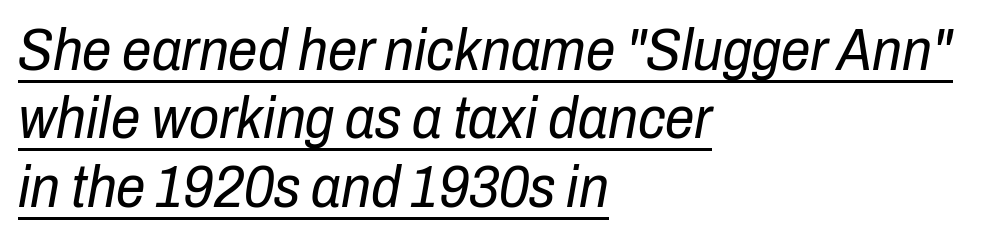
Q: Is the text bold? A: No.
Q: Is the text italic (slanted)? A: Yes, it leans right by about 10 degrees.
Q: Is the text underlined? A: Yes.
Q: How is the paragraph aligned? A: Left-aligned.
Q: Is the spacing between letters normal or unusually wide? A: Normal.
Q: Width (condensed, normal, or wide)? A: Condensed.
Q: Stroke contrast? A: Low.
Q: x-height? A: Medium.
Q: Monospaced? A: No.
